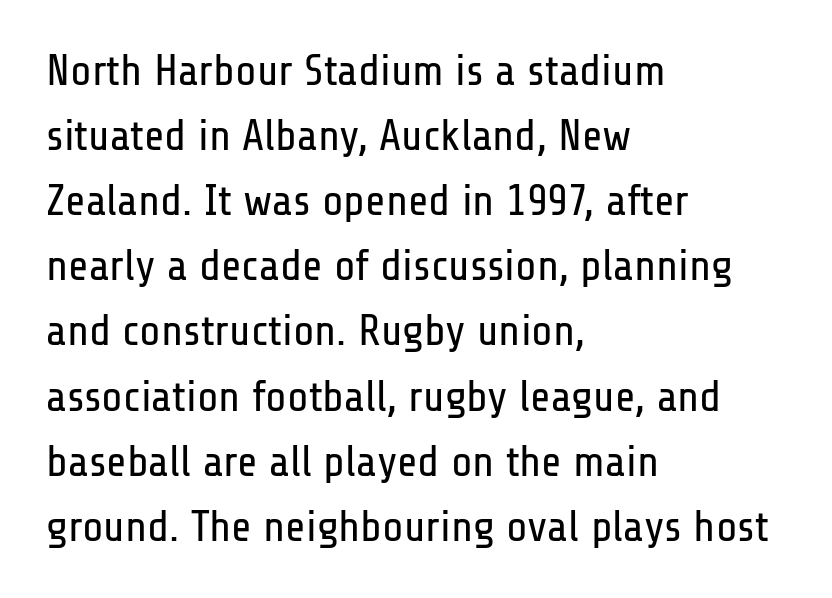
The image shows 44 px regular-weight, condensed sans-serif type, upright; set left-aligned, normal line spacing (1.48x), normal letter spacing, not underlined; low stroke contrast and a medium x-height.
